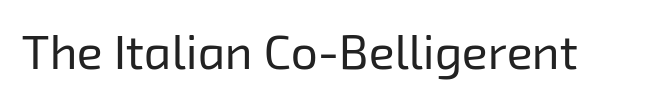
A typesetter would call this proportional, since set widths differ per character. The type family on display is of the sans-serif kind. Honestly, there is no underline to notice here at all. A light-to-regular cut is what we see here.
